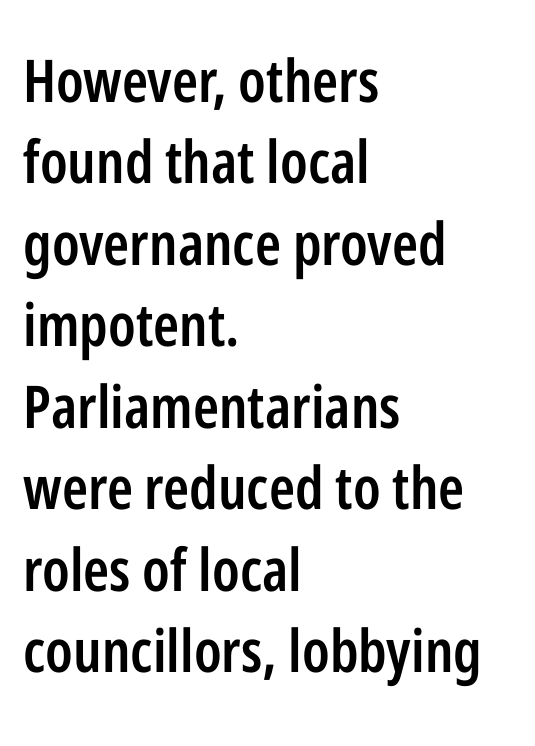
Is there any slant? The stems are plumb. Semibold letterforms, between regular and bold. The glyphs in this specimen are sans serif. The rendering uses a moderate line-height, typical for paragraphs.
